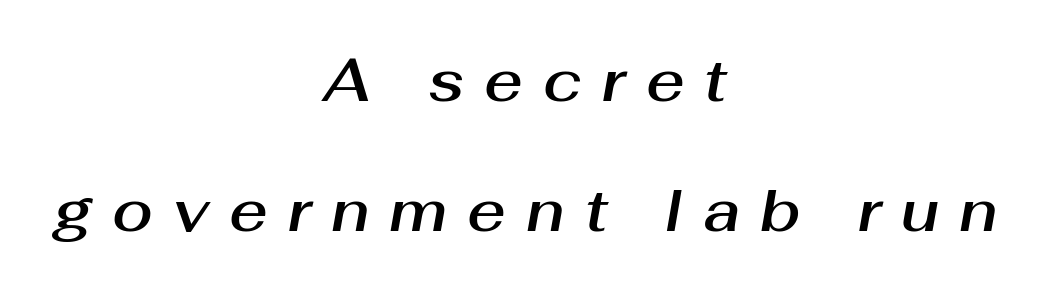
Think of a printed novel: that variable character pitch is what you see here. Reading down the column, the eye jumps a long way to each next line. The passage is arranged like a title page — every line centered. Each word looks stretched out because of the extra space between its letters. Slanted lettering throughout.
